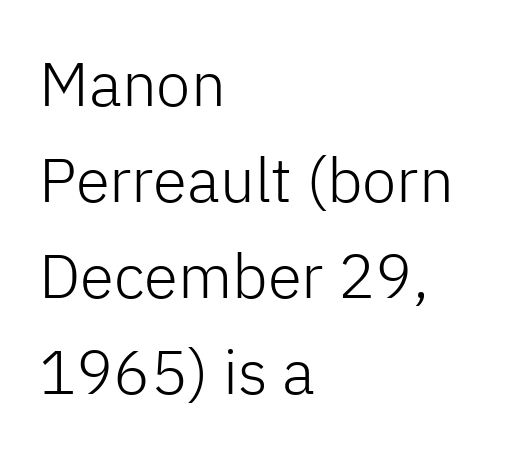
Q: Is the text bold? A: No.
Q: Is the text italic (slanted)? A: No, it is upright.
Q: Is the typeface a serif or a sans-serif typeface? A: Sans-serif.
Q: Is the text underlined? A: No.
Q: How is the paragraph aligned? A: Left-aligned.
Q: Is the spacing between letters normal or unusually wide? A: Normal.
Q: Is the spacing between lines tight, normal or loose? A: Normal.
Q: Width (condensed, normal, or wide)? A: Normal.
Q: Stroke contrast? A: Low.
Q: x-height? A: Medium.
Q: Monospaced? A: No.
